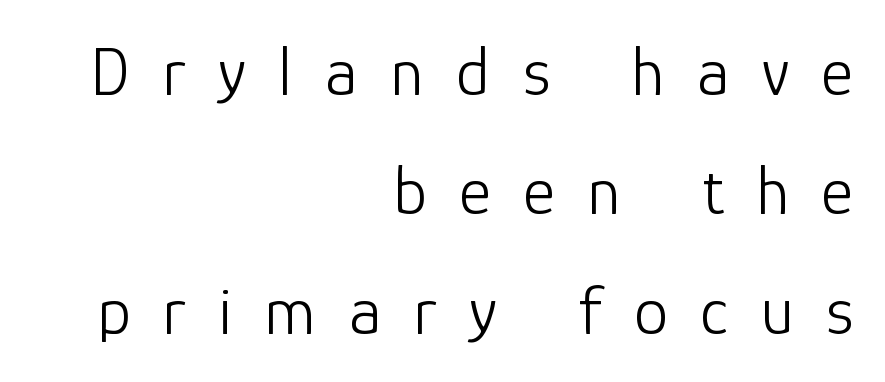
The image shows 69 px light sans-serif type, upright; set right-aligned, line spacing 1.73x, unusually wide letter spacing (+0.47 em), not underlined; low stroke contrast and a medium x-height.
